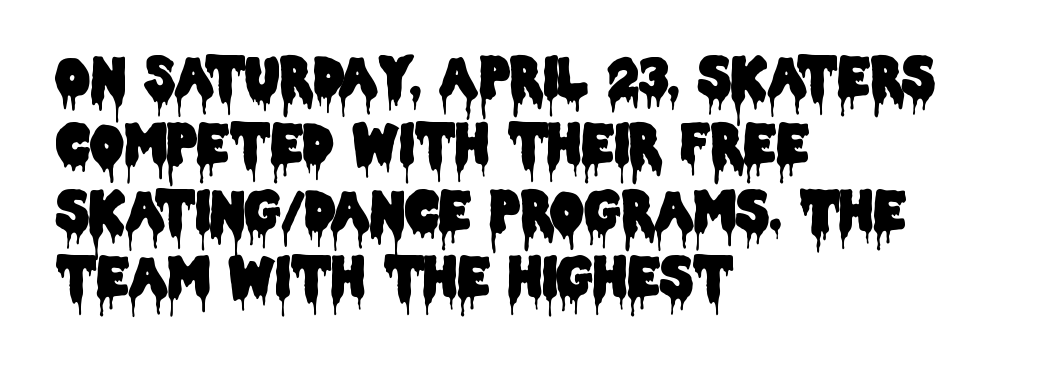
Does extra space separate the letters? No, they use regular spacing. Looks like regular typesetting: each glyph gets only the width it needs. Line starts are locked; line ends wander. This rendering features lettering with no underline. The designer went with a sans here, leaving each stem footless.
